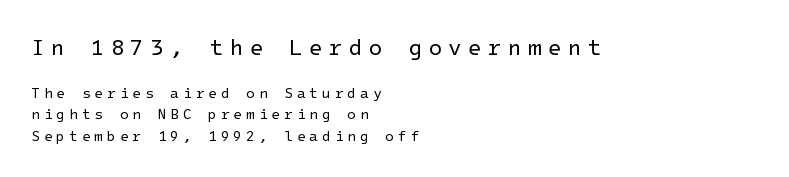
Q: Is the text bold? A: No.
Q: Is the text italic (slanted)? A: No, it is upright.
Q: Is the text underlined? A: No.
Q: How is the paragraph aligned? A: Left-aligned.
Q: Is the spacing between letters normal or unusually wide? A: Unusually wide.
Q: Is the spacing between lines tight, normal or loose? A: Normal.
Q: Which block of text is set in a larger size, the first (top) or the second (bottom)? A: The first (top) one.
